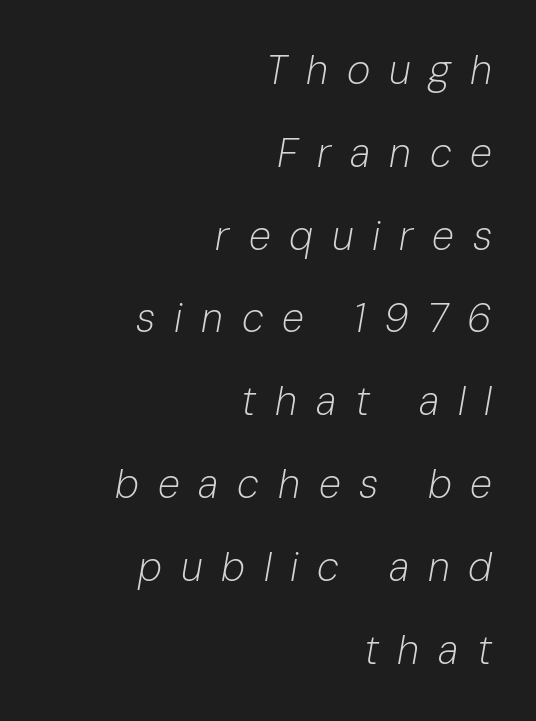
Q: Is the text bold? A: No.
Q: Is the text italic (slanted)? A: Yes, it leans right by about 10 degrees.
Q: Is the text underlined? A: No.
Q: How is the paragraph aligned? A: Right-aligned.
Q: Is the spacing between letters normal or unusually wide? A: Unusually wide.
Q: Is the spacing between lines tight, normal or loose? A: Loose.
Q: Width (condensed, normal, or wide)? A: Normal.
Q: Stroke contrast? A: Low.
Q: x-height? A: Medium.
Q: Monospaced? A: No.
